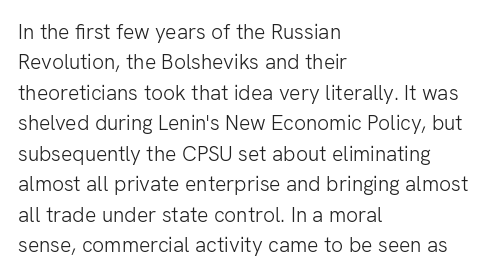
Letter spacing: default. Ink coverage per letter is moderate at most. The rag falls on the right side of this text block. Descenders are the only things crossing below the line. This block has exactly the height ordinary leading produces. This is the regular roman posture of the typeface.
